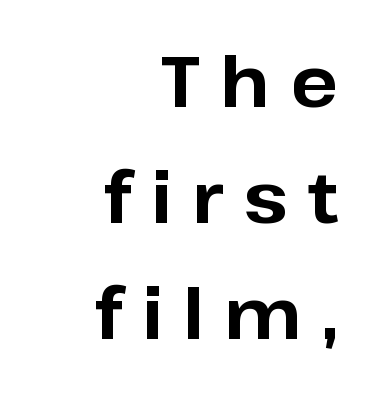
{"serif": "no", "italic": "no", "bold": "yes", "weight": "bold", "width": "normal", "stroke_contrast": "low", "x_height": "medium", "monospaced": "no", "underline": "no", "align": "right", "line_spacing": "normal", "line_spacing_ratio": 1.66, "letter_spacing": "wide", "letter_spacing_em": 0.29, "glyph_px": 70}
